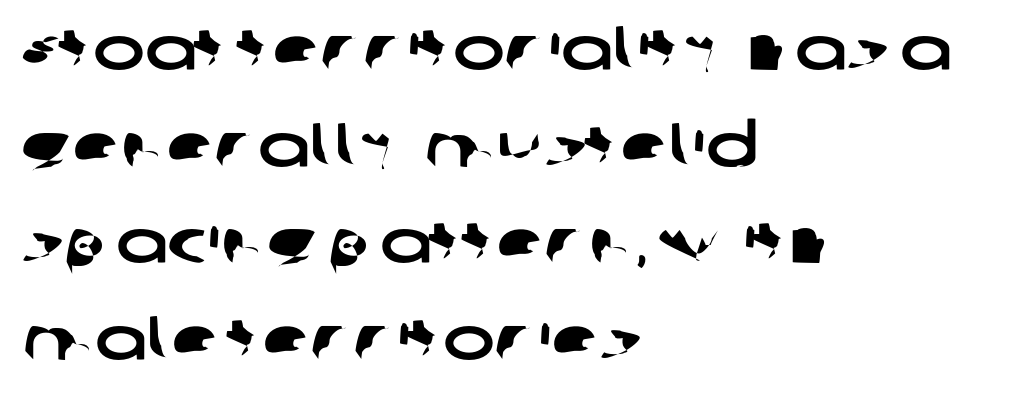
The image shows 62 px wide sans-serif type; set left-aligned, normal line spacing (1.56x), normal letter spacing, not underlined; low stroke contrast and a large x-height.
